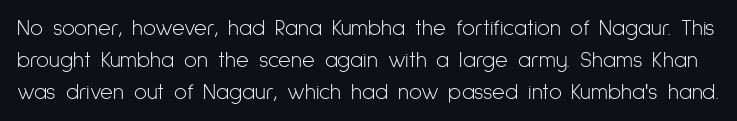
Q: Is the text bold? A: No.
Q: Is the text italic (slanted)? A: No, it is upright.
Q: Is the text underlined? A: No.
Q: Is the spacing between letters normal or unusually wide? A: Normal.
Q: Is the spacing between lines tight, normal or loose? A: Normal.
